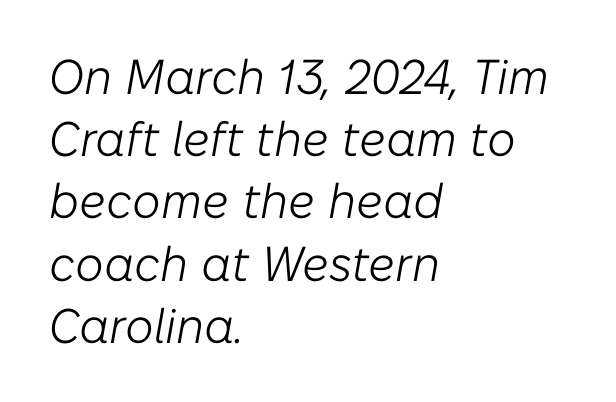
These lines are rendered in a variable-pitch font. Baseline-to-baseline distance is the conventional proportion of letter height. Honestly, the letter spacing is just normal — you wouldn't notice it. Letters rest on an invisible, unmarked baseline.
